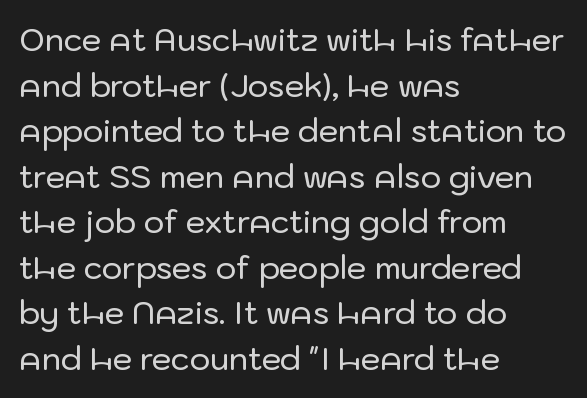
Q: Is the text italic (slanted)? A: No, it is upright.
Q: Is the typeface a serif or a sans-serif typeface? A: Sans-serif.
Q: Is the text underlined? A: No.
Q: How is the paragraph aligned? A: Left-aligned.
Q: Is the spacing between letters normal or unusually wide? A: Normal.
Q: Is the spacing between lines tight, normal or loose? A: Normal.
Q: Width (condensed, normal, or wide)? A: Normal.
Q: Stroke contrast? A: Low.
Q: x-height? A: Medium.
Q: Monospaced? A: No.
